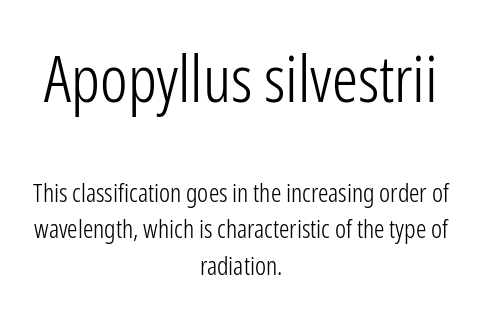
Q: Is the text bold? A: No.
Q: Is the text italic (slanted)? A: No, it is upright.
Q: Is the typeface a serif or a sans-serif typeface? A: Sans-serif.
Q: Is the text underlined? A: No.
Q: How is the paragraph aligned? A: Centered.
Q: Is the spacing between letters normal or unusually wide? A: Normal.
Q: Is the spacing between lines tight, normal or loose? A: Normal.
Q: Which block of text is set in a larger size, the first (top) or the second (bottom)? A: The first (top) one.
Q: Width (condensed, normal, or wide)? A: Condensed.
Q: Stroke contrast? A: Low.
Q: x-height? A: Medium.
Q: Monospaced? A: No.
